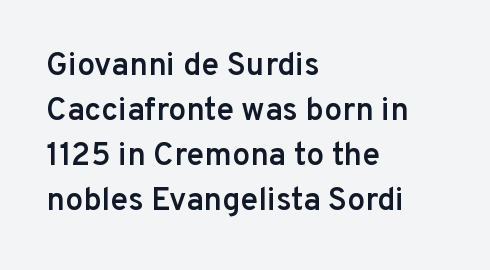
{"serif": "no", "italic": "no", "bold": "semi", "weight": "semibold", "width": "normal", "stroke_contrast": "low", "x_height": "medium", "monospaced": "no", "underline": "no", "align": "left", "line_spacing": "normal", "line_spacing_ratio": 1.41, "letter_spacing": "normal", "letter_spacing_em": 0.0, "glyph_px": 32}
